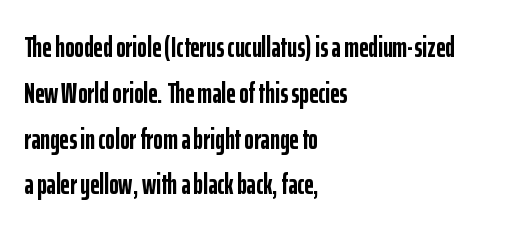
The image shows 29 px semibold, condensed sans-serif type, upright; set left-aligned, normal line spacing (1.58x), normal letter spacing, not underlined; low stroke contrast and a medium x-height.
